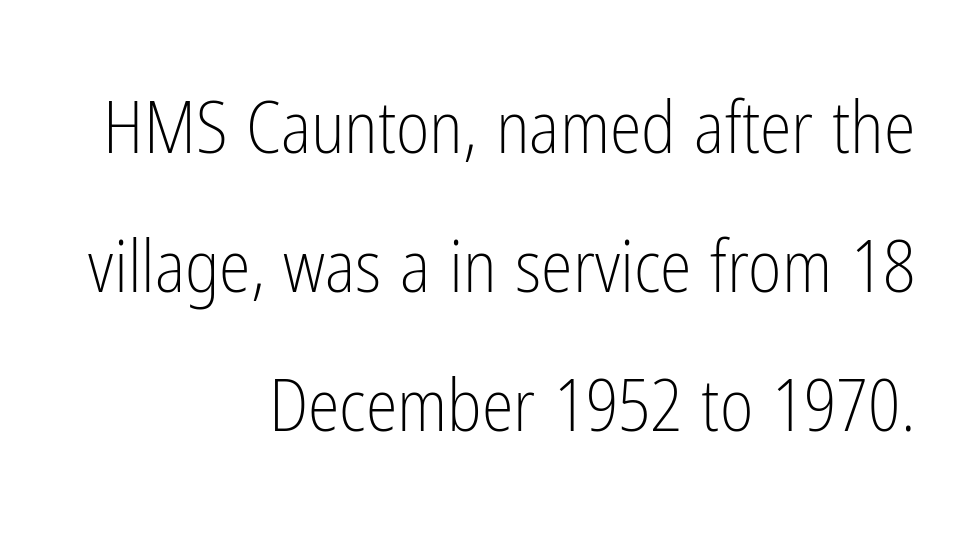
{"serif": "no", "italic": "no", "bold": "no", "weight": "light", "width": "condensed", "stroke_contrast": "low", "x_height": "medium", "monospaced": "no", "underline": "no", "align": "right", "line_spacing": "loose", "line_spacing_ratio": 1.93, "letter_spacing": "normal", "letter_spacing_em": 0.0, "glyph_px": 72}
